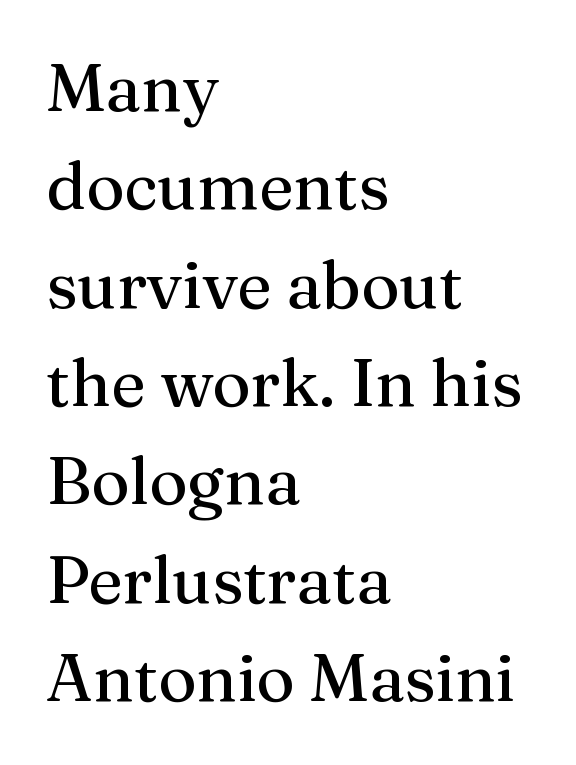
Q: Is the text italic (slanted)? A: No, it is upright.
Q: Is the typeface a serif or a sans-serif typeface? A: Serif.
Q: Is the text underlined? A: No.
Q: How is the paragraph aligned? A: Left-aligned.
Q: Is the spacing between letters normal or unusually wide? A: Normal.
Q: Is the spacing between lines tight, normal or loose? A: Normal.
Q: Width (condensed, normal, or wide)? A: Normal.
Q: Stroke contrast? A: Medium.
Q: x-height? A: Medium.
Q: Monospaced? A: No.
